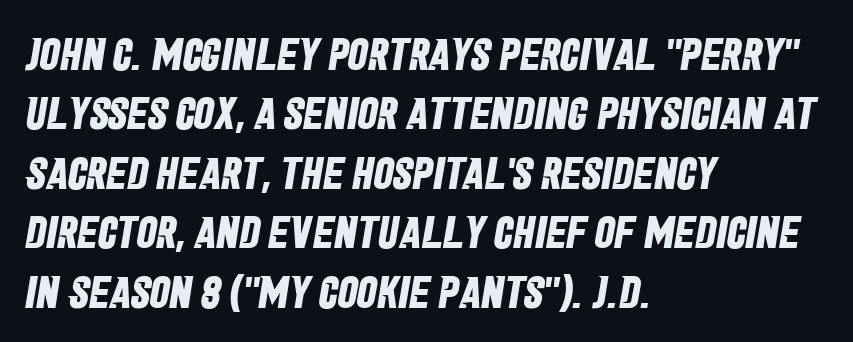
{"serif": "no", "bold": "yes", "weight": "bold", "width": "condensed", "stroke_contrast": "low", "x_height": "large", "monospaced": "no", "underline": "no", "align": "left", "line_spacing": "normal", "line_spacing_ratio": 1.32, "letter_spacing": "normal", "letter_spacing_em": 0.0, "glyph_px": 45}
